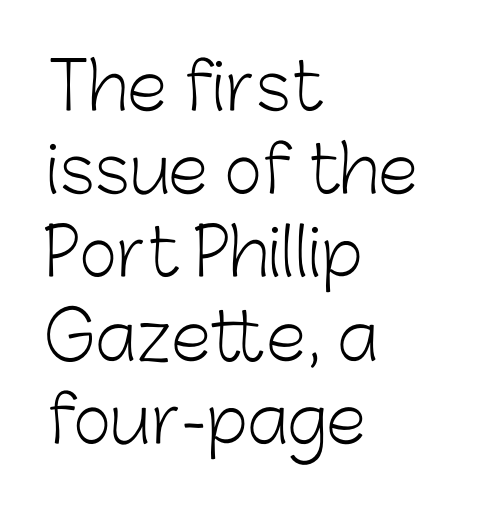
The image shows 65 px light sans-serif type, upright; set left-aligned, normal line spacing (1.28x), normal letter spacing, not underlined; low stroke contrast and a medium x-height.
